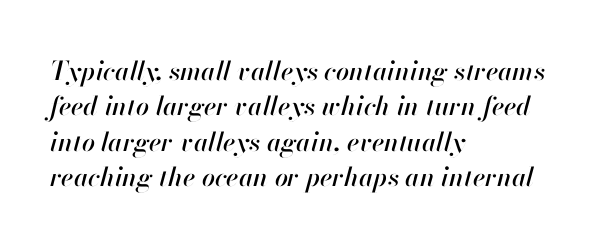
Q: Is the text italic (slanted)? A: Yes, it leans right by about 13 degrees.
Q: Is the text underlined? A: No.
Q: How is the paragraph aligned? A: Left-aligned.
Q: Is the spacing between letters normal or unusually wide? A: Normal.
Q: Is the spacing between lines tight, normal or loose? A: Normal.
